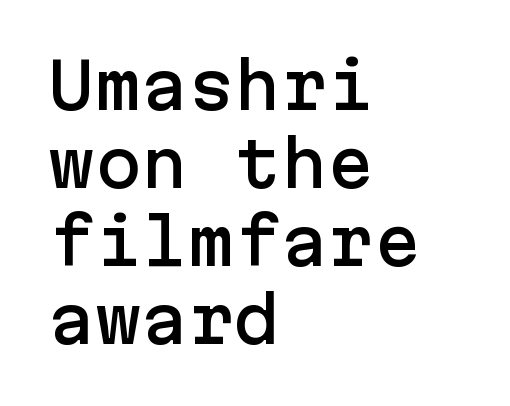
The image shows 62 px sans-serif type, upright; set left-aligned, normal line spacing (1.26x), normal letter spacing, not underlined; low stroke contrast and a medium x-height.
